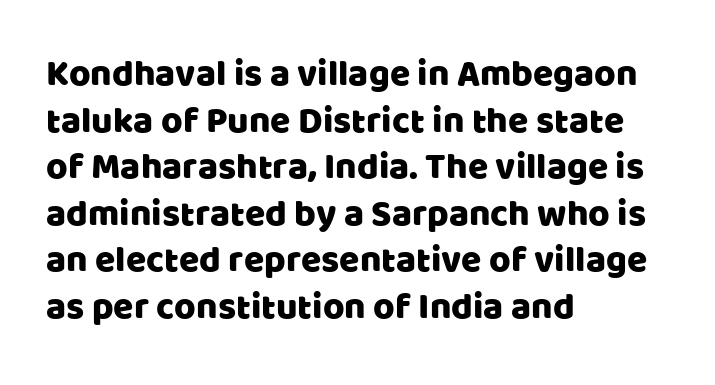
Q: Is the text italic (slanted)? A: No, it is upright.
Q: Is the typeface a serif or a sans-serif typeface? A: Sans-serif.
Q: Is the text underlined? A: No.
Q: How is the paragraph aligned? A: Left-aligned.
Q: Is the spacing between letters normal or unusually wide? A: Normal.
Q: Is the spacing between lines tight, normal or loose? A: Normal.
Q: Width (condensed, normal, or wide)? A: Normal.
Q: Stroke contrast? A: Low.
Q: x-height? A: Large.
Q: Monospaced? A: No.
